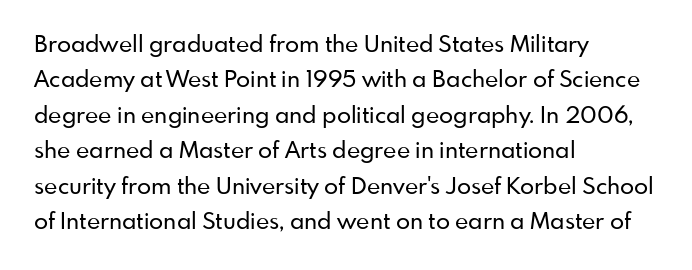
{"italic": "no", "underline": "no", "align": "left", "line_spacing": "normal", "line_spacing_ratio": 1.54, "letter_spacing": "normal", "letter_spacing_em": 0.0, "glyph_px": 23}
